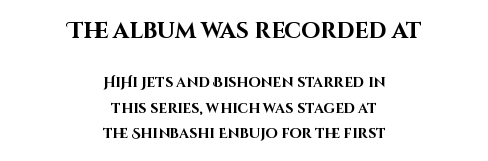
{"italic": "no", "bold": "yes", "underline": "no", "align": "center", "line_spacing_ratio": 1.81, "letter_spacing": "normal", "letter_spacing_em": 0.0, "larger_block": "first", "size_ratio": 1.57, "glyph_px": 22}
